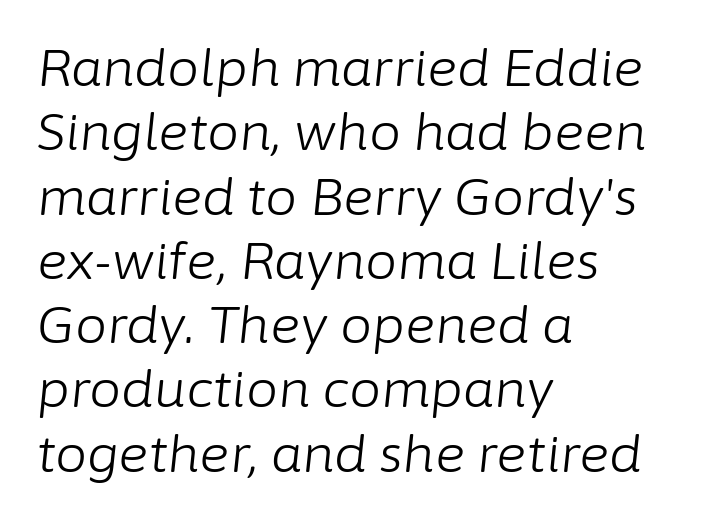
{"italic": "yes", "lean": "right", "slant_degrees": 6, "bold": "no", "weight": "light", "width": "normal", "stroke_contrast": "low", "x_height": "medium", "monospaced": "no", "underline": "no", "align": "left", "line_spacing": "normal", "line_spacing_ratio": 1.26, "letter_spacing": "normal", "letter_spacing_em": 0.0, "glyph_px": 51}
